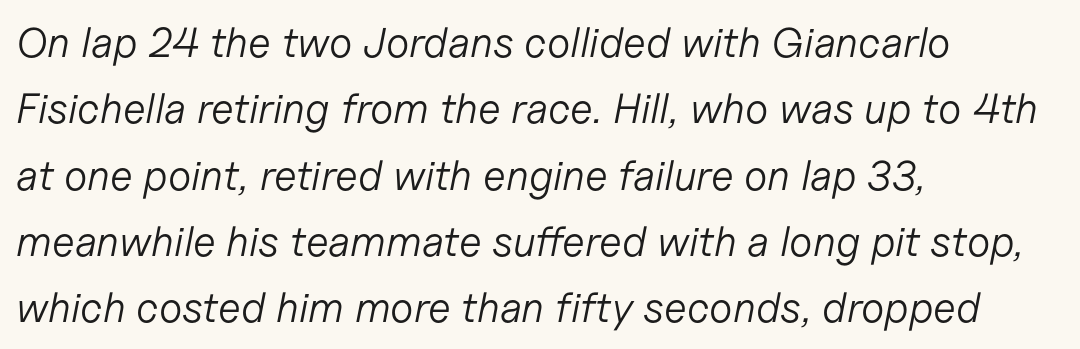
{"italic": "yes", "lean": "right", "slant_degrees": 11, "bold": "no", "weight": "light", "width": "normal", "stroke_contrast": "low", "x_height": "medium", "monospaced": "no", "underline": "no", "align": "left", "line_spacing": "normal", "line_spacing_ratio": 1.58, "letter_spacing": "normal", "letter_spacing_em": 0.0, "glyph_px": 42}
